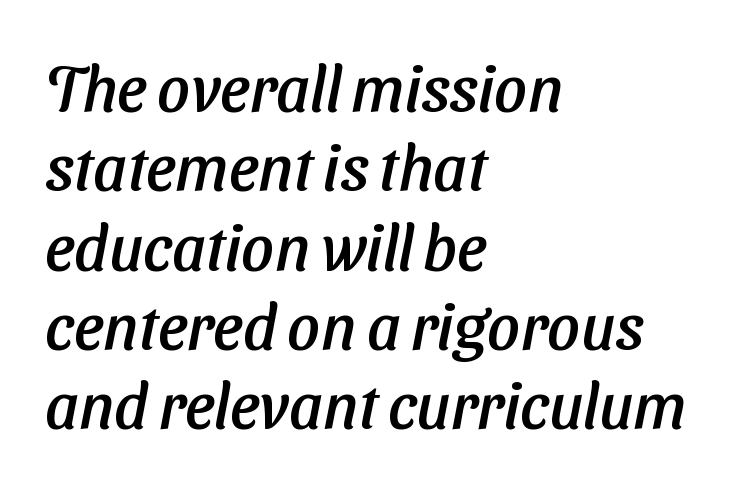
The image shows 64 px sans-serif type; set left-aligned, line spacing 1.24x, normal letter spacing, not underlined; low stroke contrast and a medium x-height.
